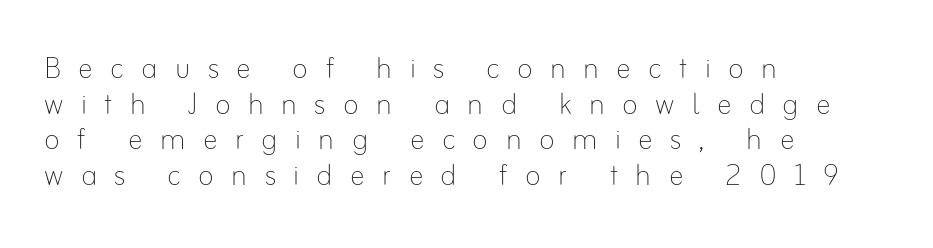
The image shows 37 px thin type, upright; set left-aligned, tight line spacing (0.96x), unusually wide letter spacing (+0.47 em), not underlined; low stroke contrast and a small x-height.
